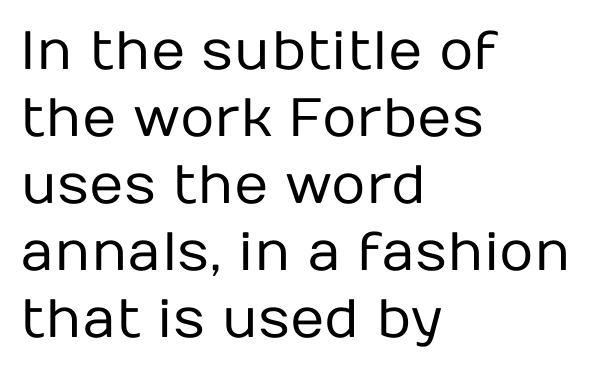
Look at the tracking — it's just the regular setting, nothing added. All the whitespace from short lines collects on the right. The font's upright variant was chosen for this text. Does the type have serifs? No, each stem ends abruptly.
